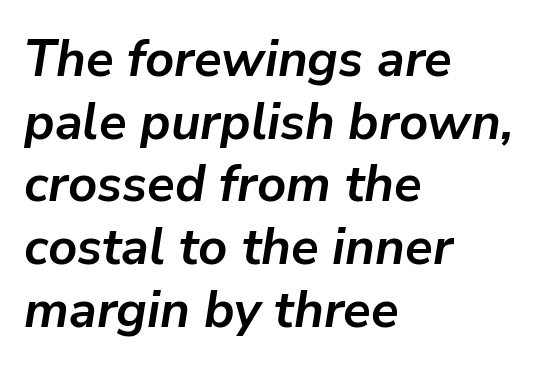
Character widths vary here, with narrow letters taking less room than wide ones. This is oblique type, the kind used for emphasis or titles. One-word summary of the alignment: left. Only glyphs here, with clear space below each row. Its strokes are broad and dark, the hallmark of bold type. The passage shown has conventional tracking throughout.
